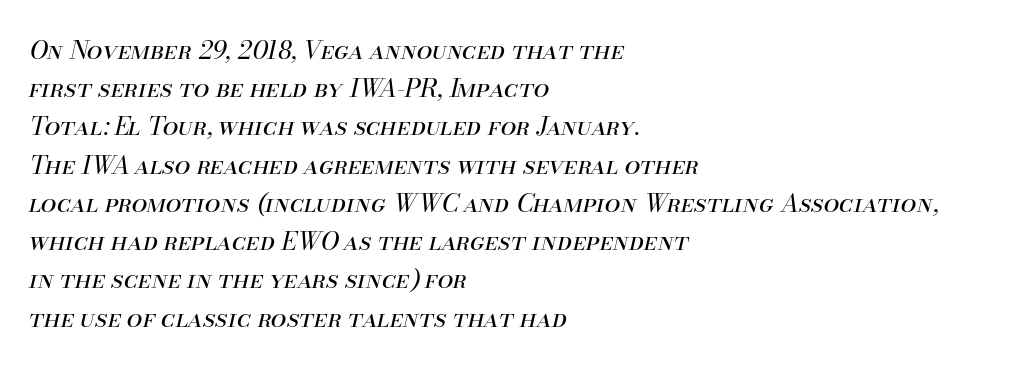
Beneath every word, the page is bare. The letters sit at their default tracking, neither squeezed nor spread. Rows of type keep a routine distance in the vertical direction. Compared with ordinary roman type, these characters are visibly tilted.
